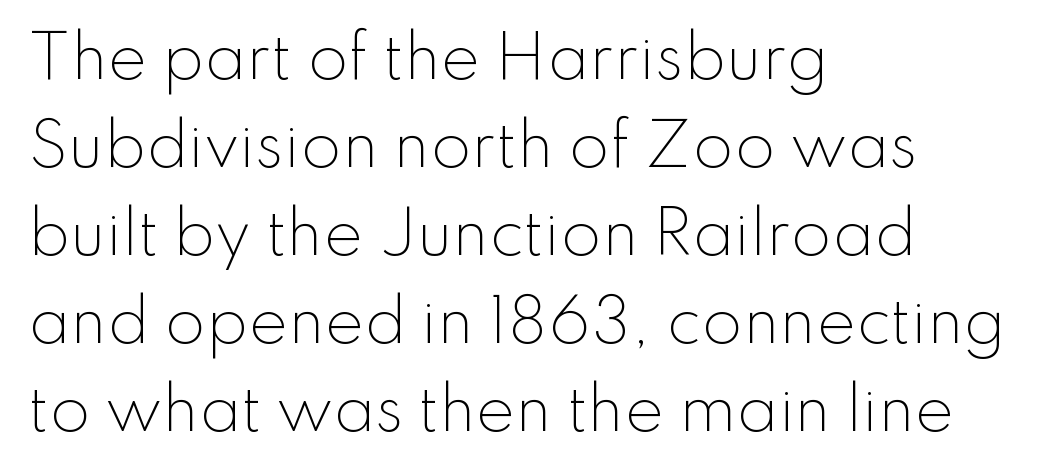
Q: Is the text bold? A: No.
Q: Is the text italic (slanted)? A: No, it is upright.
Q: Is the typeface a serif or a sans-serif typeface? A: Sans-serif.
Q: Is the text underlined? A: No.
Q: How is the paragraph aligned? A: Left-aligned.
Q: Is the spacing between letters normal or unusually wide? A: Normal.
Q: Is the spacing between lines tight, normal or loose? A: Normal.
Q: Width (condensed, normal, or wide)? A: Normal.
Q: Stroke contrast? A: Low.
Q: x-height? A: Small.
Q: Monospaced? A: No.
